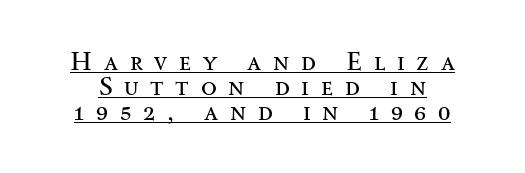
{"italic": "no", "bold": "no", "underline": "yes", "line_spacing": "tight", "line_spacing_ratio": 0.97, "letter_spacing": "wide", "letter_spacing_em": 0.45, "glyph_px": 26}
